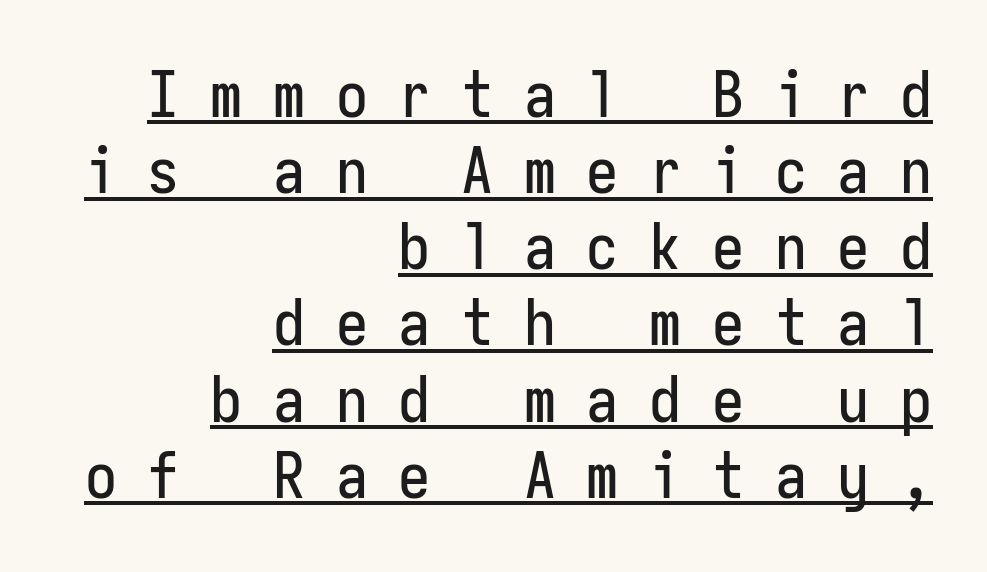
The string is rendered with underlining switched on. One-word summary of the alignment: right. Observe the absence of serifs on each vertical stroke in this sample. Style check: upright. Compared with typical body copy, the letter spacing here is much looser.
